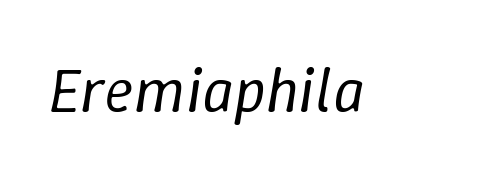
Q: Is the text bold? A: No.
Q: Is the text italic (slanted)? A: Yes, it leans right by about 9 degrees.
Q: Is the text underlined? A: No.
Q: Is the spacing between letters normal or unusually wide? A: Normal.
Q: Width (condensed, normal, or wide)? A: Normal.
Q: Stroke contrast? A: Low.
Q: x-height? A: Medium.
Q: Monospaced? A: No.
